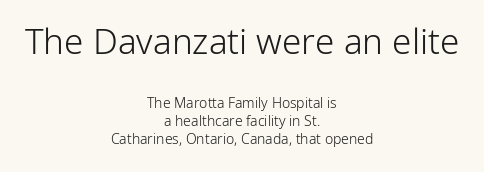
Look at the glyph heights: the upper group is clearly the bigger setting. Leftover space on each line is divided equally before and after the words. This sample has the flowing, uneven cadence of proportional lettering. The strokes carry an ordinary text weight at most.
